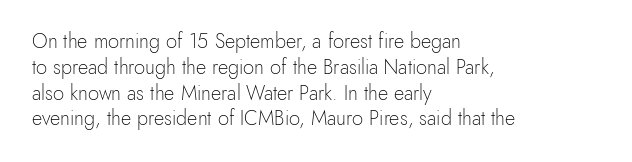
Interline gaps are of average width in this sample. Style check: upright. Tracking here is standard; glyphs follow each other at the usual distance. Stroke mass is kept to a normal reading level or below. Beneath every word, the page is bare. Leftover space on each line is placed entirely after the last word.
